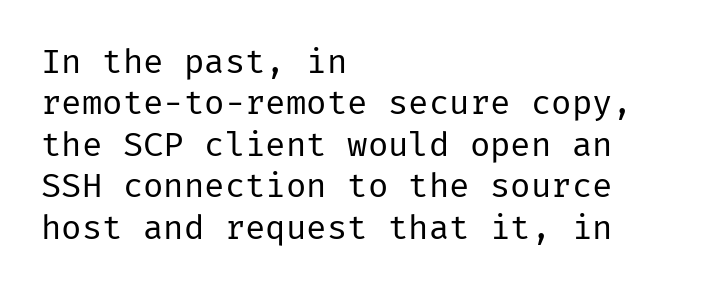
Q: Is the text bold? A: No.
Q: Is the text italic (slanted)? A: No, it is upright.
Q: Is the typeface a serif or a sans-serif typeface? A: Sans-serif.
Q: Is the text underlined? A: No.
Q: How is the paragraph aligned? A: Left-aligned.
Q: Is the spacing between letters normal or unusually wide? A: Normal.
Q: Width (condensed, normal, or wide)? A: Normal.
Q: Stroke contrast? A: Low.
Q: x-height? A: Medium.
